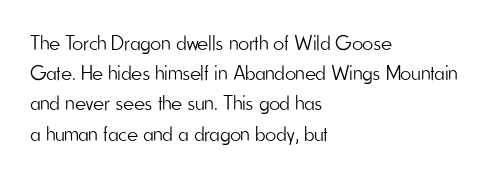
Q: Is the text bold? A: No.
Q: Is the text italic (slanted)? A: No, it is upright.
Q: Is the text underlined? A: No.
Q: How is the paragraph aligned? A: Left-aligned.
Q: Is the spacing between letters normal or unusually wide? A: Normal.
Q: Is the spacing between lines tight, normal or loose? A: Normal.
